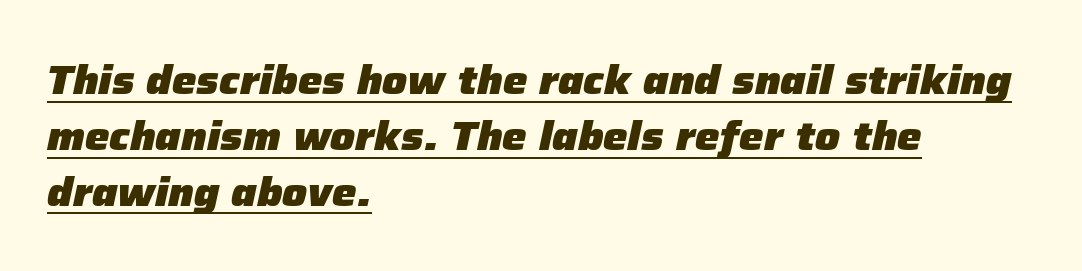
Q: Is the text bold? A: Yes.
Q: Is the text italic (slanted)? A: Yes, it leans right by about 12 degrees.
Q: Is the text underlined? A: Yes.
Q: How is the paragraph aligned? A: Left-aligned.
Q: Is the spacing between letters normal or unusually wide? A: Normal.
Q: Is the spacing between lines tight, normal or loose? A: Normal.
Q: Width (condensed, normal, or wide)? A: Normal.
Q: Stroke contrast? A: Low.
Q: x-height? A: Medium.
Q: Monospaced? A: No.
